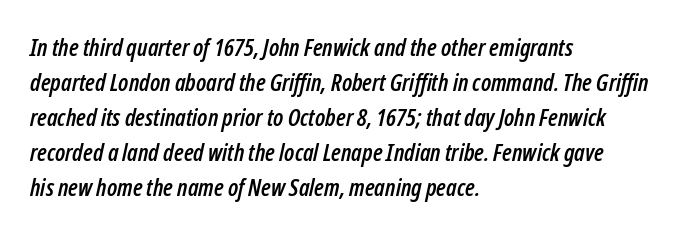
{"italic": "yes", "lean": "right", "slant_degrees": 12, "underline": "no", "align": "left", "line_spacing": "normal", "line_spacing_ratio": 1.46, "letter_spacing": "normal", "letter_spacing_em": 0.0, "glyph_px": 24}
